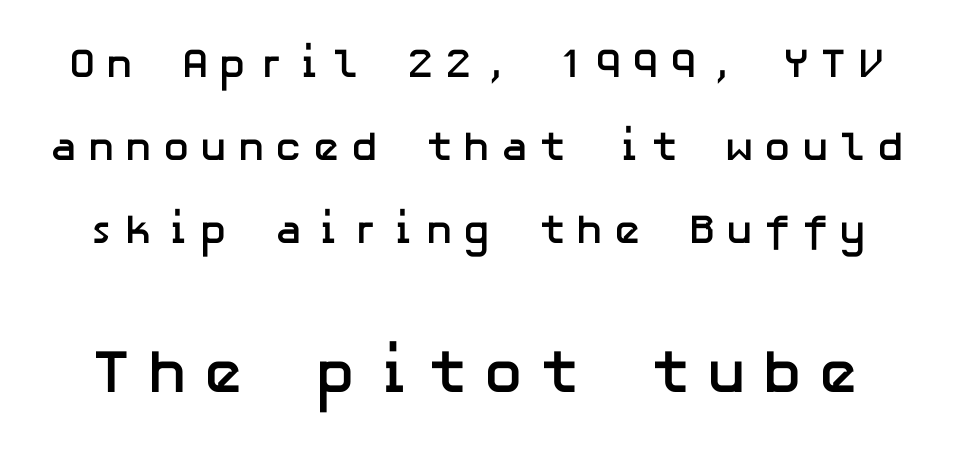
Q: Is the text bold? A: Yes.
Q: Is the text italic (slanted)? A: No, it is upright.
Q: Is the typeface a serif or a sans-serif typeface? A: Sans-serif.
Q: Is the text underlined? A: No.
Q: Is the spacing between letters normal or unusually wide? A: Unusually wide.
Q: Is the spacing between lines tight, normal or loose? A: Loose.
Q: Which block of text is set in a larger size, the first (top) or the second (bottom)? A: The second (bottom) one.
Q: Width (condensed, normal, or wide)? A: Normal.
Q: Stroke contrast? A: Low.
Q: x-height? A: Medium.
